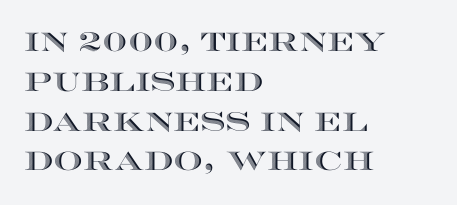
The image shows 26 px text type, upright; set left-aligned, normal line spacing (1.53x), normal letter spacing, not underlined.
